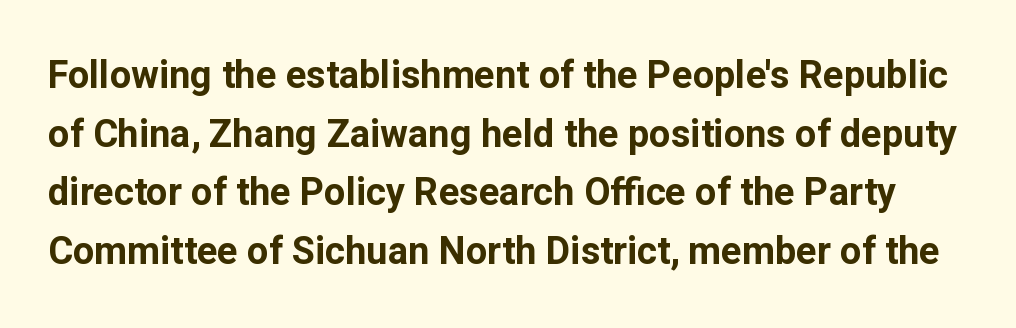
{"serif": "no", "italic": "no", "bold": "yes", "weight": "bold", "width": "normal", "stroke_contrast": "low", "x_height": "medium", "monospaced": "no", "underline": "no", "line_spacing": "normal", "line_spacing_ratio": 1.54, "letter_spacing": "normal", "letter_spacing_em": 0.0, "glyph_px": 38}
